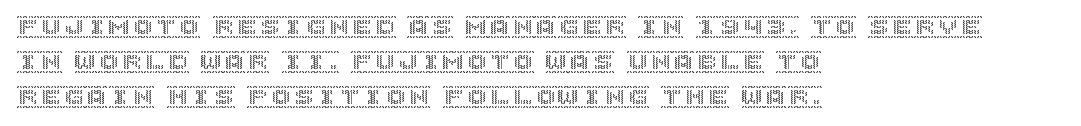
Q: Is the text italic (slanted)? A: No, it is upright.
Q: Is the text underlined? A: No.
Q: How is the paragraph aligned? A: Left-aligned.
Q: Is the spacing between letters normal or unusually wide? A: Normal.
Q: Is the spacing between lines tight, normal or loose? A: Normal.
